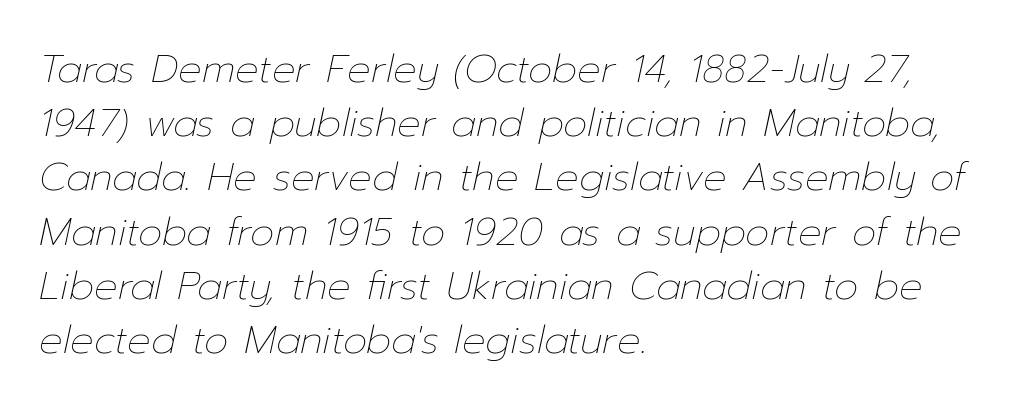
Q: Is the text bold? A: No.
Q: Is the text italic (slanted)? A: Yes, it leans right by about 12 degrees.
Q: Is the text underlined? A: No.
Q: How is the paragraph aligned? A: Left-aligned.
Q: Is the spacing between letters normal or unusually wide? A: Normal.
Q: Is the spacing between lines tight, normal or loose? A: Normal.
Q: Width (condensed, normal, or wide)? A: Normal.
Q: Stroke contrast? A: Low.
Q: x-height? A: Medium.
Q: Monospaced? A: No.
